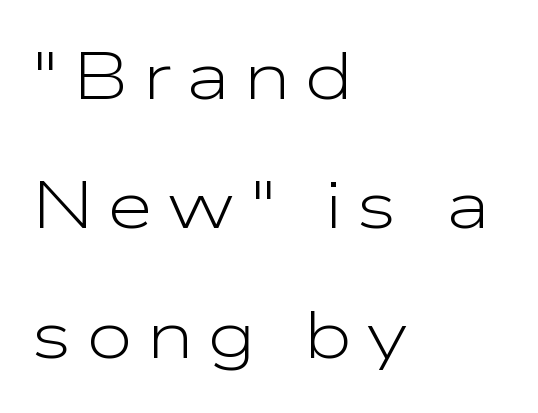
The image shows 67 px light, wide sans-serif type, upright; set left-aligned, loose line spacing (1.93x), unusually wide letter spacing (+0.2 em), not underlined; low stroke contrast and a medium x-height.
